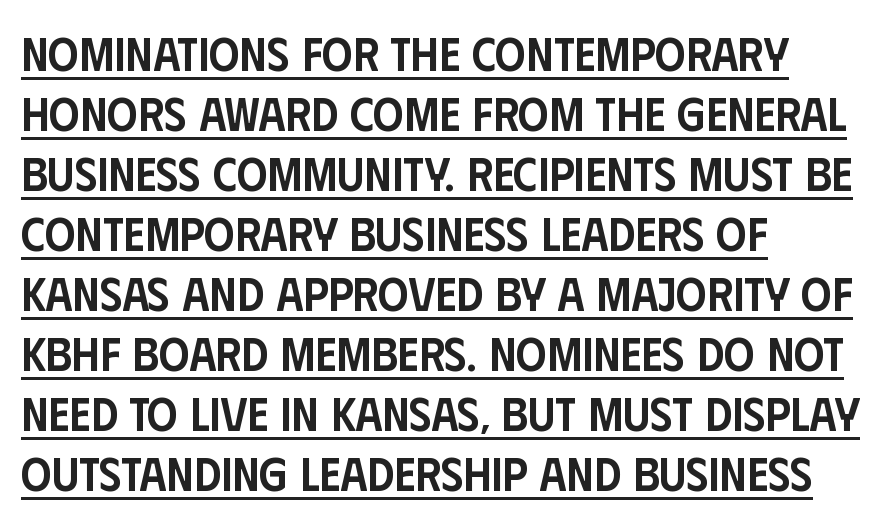
The string is rendered with underlining switched on. The axis of the letterforms is exactly vertical. The characters look somewhat weighty, a semibold short of true bold. This rendering uses left alignment, leaving the right contour irregular. Serifs: no, the terminals of the letterforms are clean. Successive baselines arrive at the customary interval.
